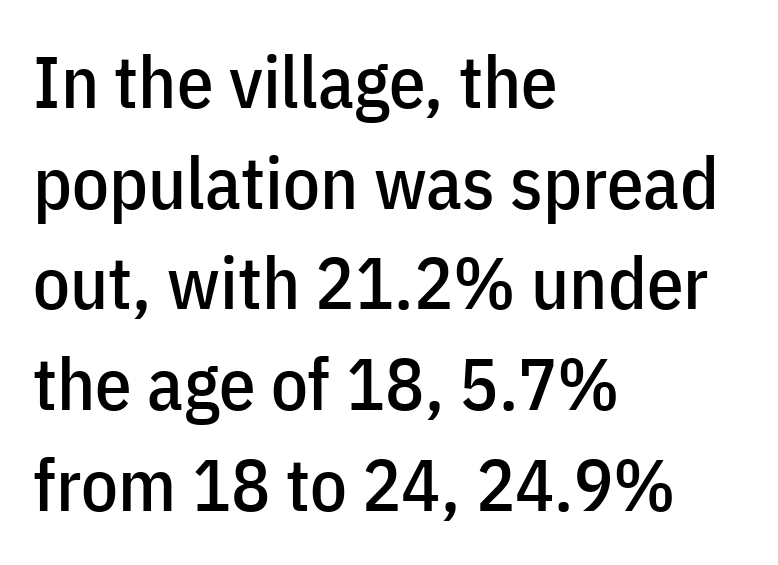
{"serif": "no", "italic": "no", "width": "condensed", "stroke_contrast": "low", "x_height": "medium", "monospaced": "no", "underline": "no", "align": "left", "line_spacing": "normal", "line_spacing_ratio": 1.38, "letter_spacing": "normal", "letter_spacing_em": 0.0, "glyph_px": 73}
